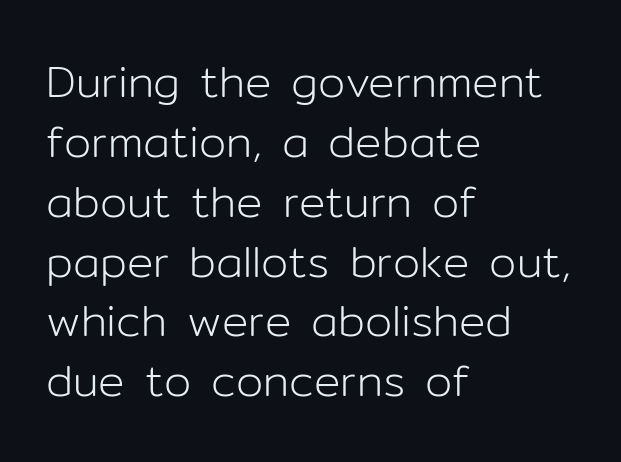
{"serif": "no", "italic": "no", "bold": "no", "weight": "light", "width": "normal", "stroke_contrast": "low", "x_height": "medium", "monospaced": "no", "underline": "no", "align": "left", "line_spacing": "normal", "line_spacing_ratio": 1.36, "letter_spacing": "normal", "letter_spacing_em": 0.0, "glyph_px": 44}
